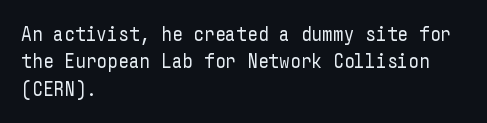
Q: Is the text bold? A: No.
Q: Is the text italic (slanted)? A: No, it is upright.
Q: Is the text underlined? A: No.
Q: How is the paragraph aligned? A: Left-aligned.
Q: Is the spacing between letters normal or unusually wide? A: Normal.
Q: Is the spacing between lines tight, normal or loose? A: Normal.
